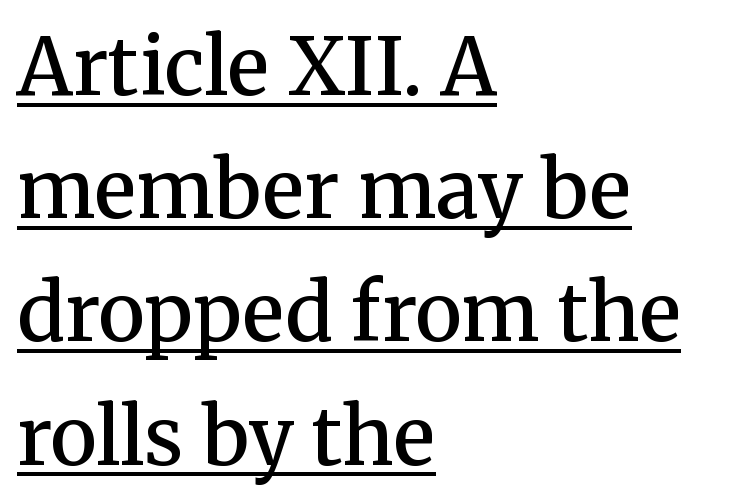
The image shows 79 px semibold serif type, upright; set left-aligned, normal line spacing (1.56x), normal letter spacing, underlined; medium stroke contrast and a medium x-height.
